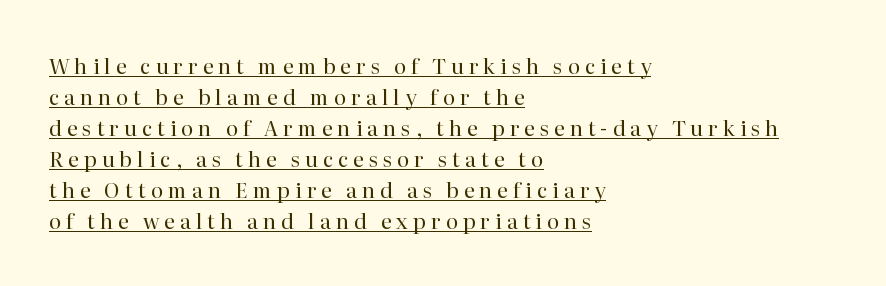
{"italic": "no", "bold": "no", "underline": "yes", "align": "left", "line_spacing": "normal", "line_spacing_ratio": 1.48, "letter_spacing": "wide", "letter_spacing_em": 0.23, "glyph_px": 21}
